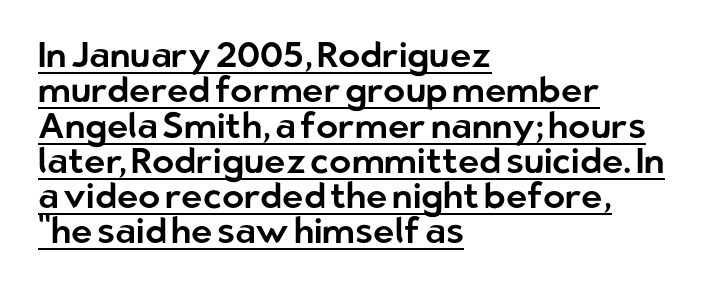
{"serif": "no", "italic": "no", "width": "normal", "stroke_contrast": "low", "x_height": "medium", "monospaced": "no", "underline": "yes", "align": "left", "line_spacing": "tight", "line_spacing_ratio": 0.98, "letter_spacing": "normal", "letter_spacing_em": 0.0, "glyph_px": 36}
